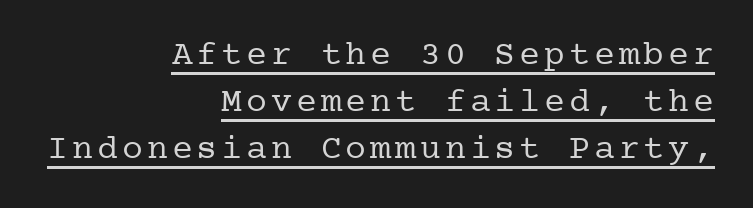
Q: Is the text bold? A: No.
Q: Is the text italic (slanted)? A: No, it is upright.
Q: Is the typeface a serif or a sans-serif typeface? A: Serif.
Q: Is the text underlined? A: Yes.
Q: How is the paragraph aligned? A: Right-aligned.
Q: Is the spacing between lines tight, normal or loose? A: Normal.
Q: Width (condensed, normal, or wide)? A: Normal.
Q: Stroke contrast? A: Low.
Q: x-height? A: Medium.
